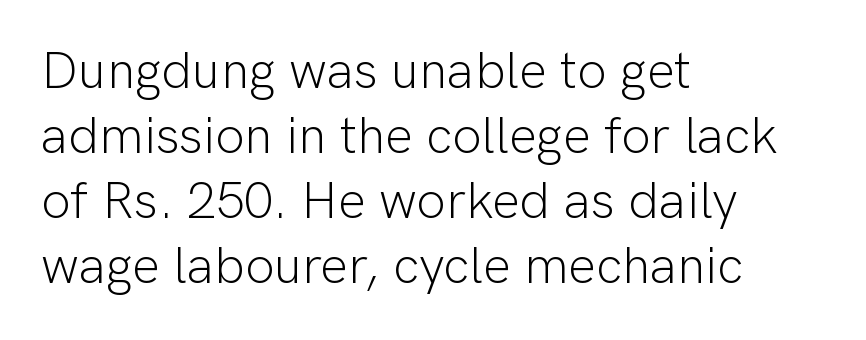
{"serif": "no", "italic": "no", "bold": "no", "weight": "light", "width": "normal", "stroke_contrast": "low", "x_height": "medium", "monospaced": "no", "underline": "no", "align": "left", "line_spacing": "normal", "line_spacing_ratio": 1.25, "letter_spacing": "normal", "letter_spacing_em": 0.0, "glyph_px": 52}
